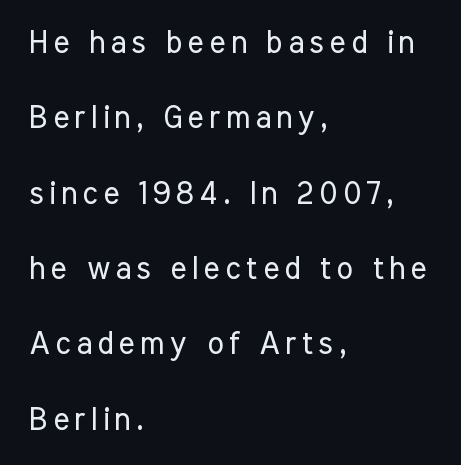
The image shows 31 px regular-weight, condensed sans-serif type, upright; set left-aligned, loose line spacing (2.43x), not underlined; low stroke contrast and a medium x-height.
